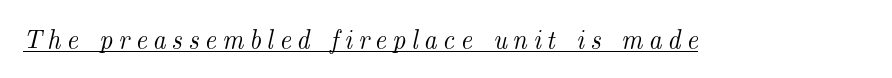
How are the letters spaced? Widely, with obvious added tracking. You can see a thin bar hugging the bottom of the glyphs. In terms of posture, this sample is oblique.
